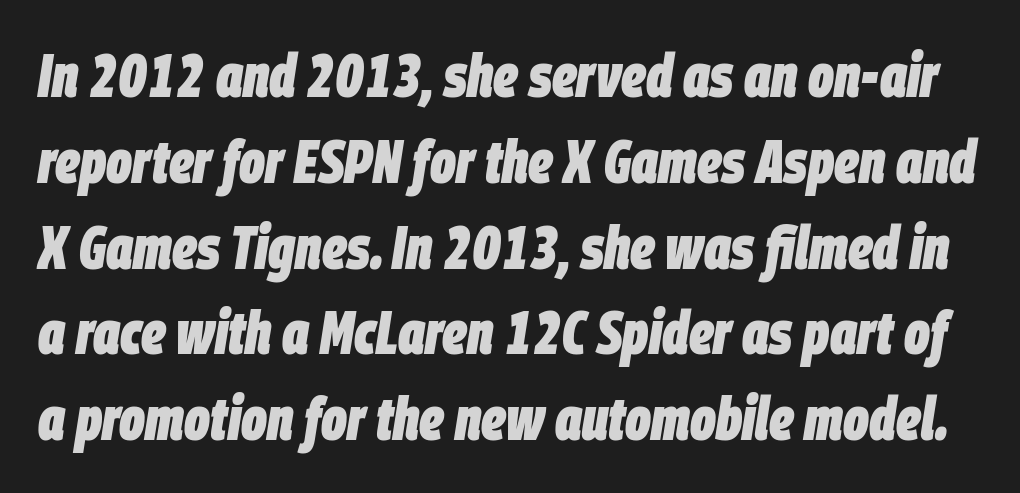
{"italic": "yes", "lean": "right", "slant_degrees": 9, "bold": "yes", "weight": "heavy", "width": "condensed", "stroke_contrast": "low", "x_height": "large", "monospaced": "no", "underline": "no", "line_spacing": "normal", "line_spacing_ratio": 1.43, "letter_spacing": "normal", "letter_spacing_em": 0.0, "glyph_px": 60}
